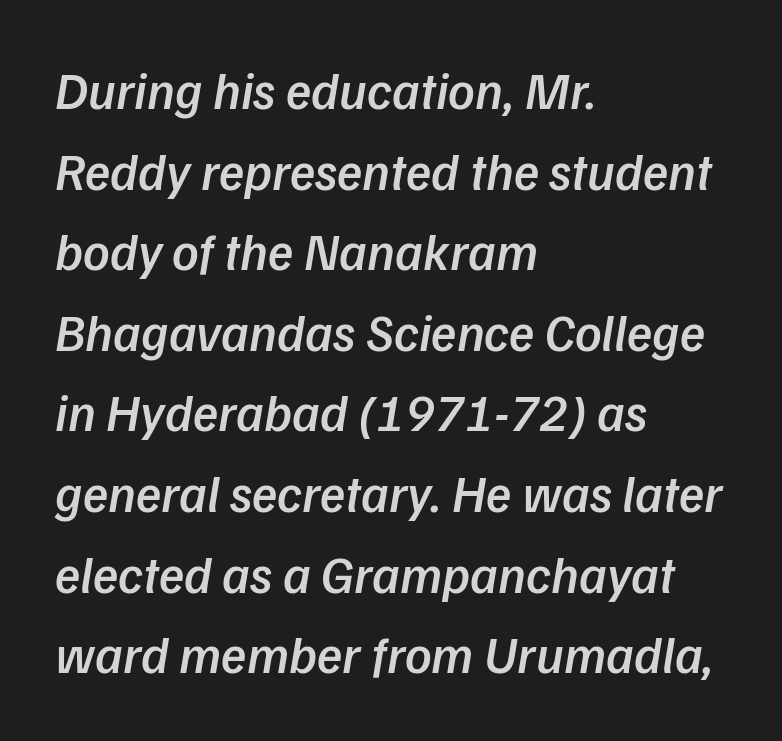
Which margin do the lines hug? The left one — the right edge is uneven. Spacing verdict: proportional, widths tailored to each character. The face used here is a semibold: visibly heavier than regular, lighter than bold. Each new line begins a customary step beneath the previous one. Only glyphs here, with clear space below each row. The face used here has a pronounced slope to its letters.
